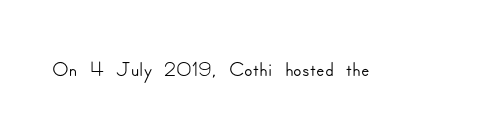
The image shows 31 px sans-serif type, upright; set normal letter spacing, not underlined; low stroke contrast and a small x-height.
